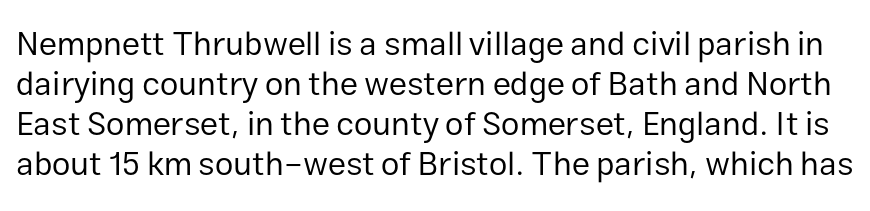
Q: Is the text bold? A: No.
Q: Is the text italic (slanted)? A: No, it is upright.
Q: Is the typeface a serif or a sans-serif typeface? A: Sans-serif.
Q: Is the text underlined? A: No.
Q: Is the spacing between letters normal or unusually wide? A: Normal.
Q: Width (condensed, normal, or wide)? A: Normal.
Q: Stroke contrast? A: Low.
Q: x-height? A: Medium.
Q: Monospaced? A: No.
